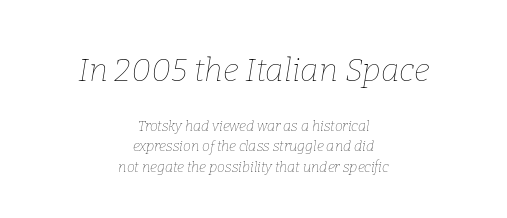
The image shows 32 px thin type, italic (leaning right); set centered, normal line spacing (1.47x), normal letter spacing, not underlined; the first (top) block is 2.29x larger; low stroke contrast and a medium x-height.
